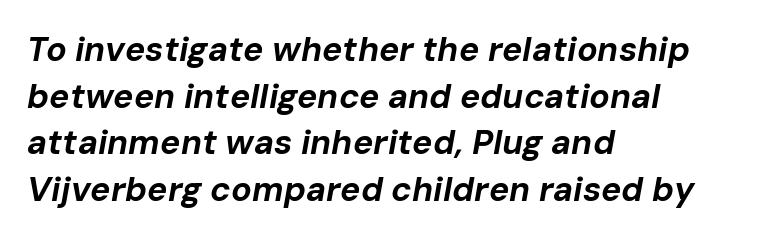
Q: Is the text bold? A: Yes.
Q: Is the text italic (slanted)? A: Yes, it leans right by about 10 degrees.
Q: Is the text underlined? A: No.
Q: How is the paragraph aligned? A: Left-aligned.
Q: Is the spacing between letters normal or unusually wide? A: Normal.
Q: Is the spacing between lines tight, normal or loose? A: Normal.
Q: Width (condensed, normal, or wide)? A: Normal.
Q: Stroke contrast? A: Low.
Q: x-height? A: Medium.
Q: Monospaced? A: No.
